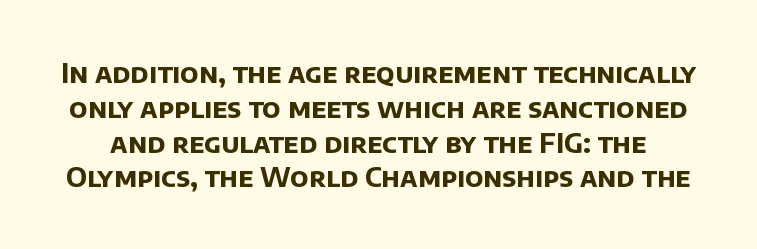
Vertically, the passage feels balanced, rows spaced as you'd expect. There is no visible air inserted between adjacent glyphs. Heft: maximum for text — a bold. Underlining? Definitely not there.
